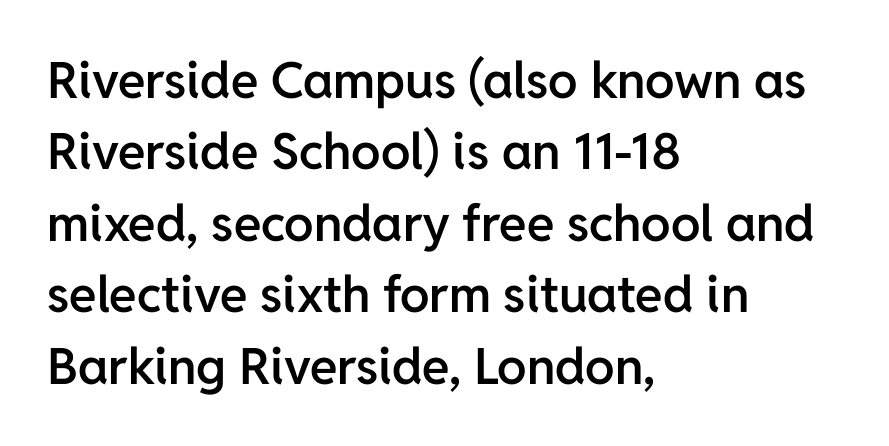
Nothing sits at the stroke ends, so this counts as sans-serif. What stands out about the letter spacing? Nothing — it is the standard amount. Characters remain perfectly vertical along every line. The glyphs are unaccompanied by any horizontal stroke below them. Strokes here are thickened, but only to semibold level. Honestly, the row spacing looks completely unremarkable.
